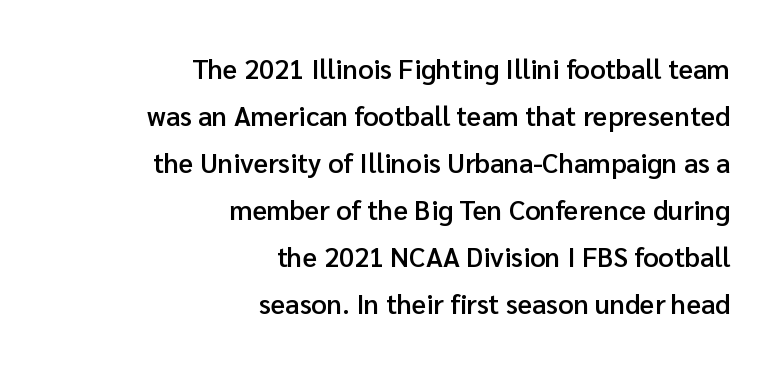
{"italic": "no", "bold": "semi", "underline": "no", "align": "right", "line_spacing_ratio": 1.74, "letter_spacing": "normal", "letter_spacing_em": 0.0, "glyph_px": 27}
